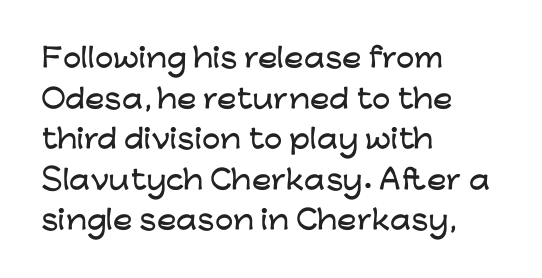
This rendering features lettering with no underline. How are the letters spaced? Ordinarily, with no added tracking. The setting favours the left margin, as ordinary paragraphs usually do. Does the lettering tilt? It doesn't — this is upright. Summary of vertical rhythm: regular, with standard interline spacing.
